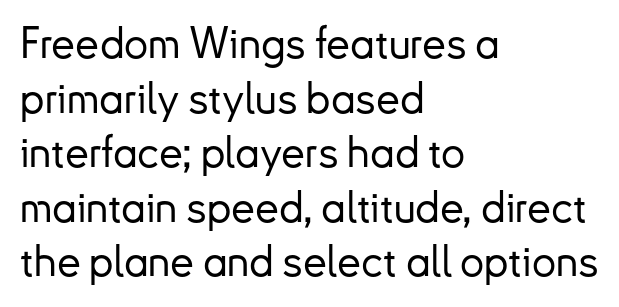
Typeset ragged right — the left edge is the straight one. Nothing sits at the stroke ends, so this counts as sans-serif. The letters stand upright; this is a roman face. Anything drawn beneath the words? Only blank space. This sample uses plain, unmodified letter spacing. Is there much room between lines? A standard amount, neither cramped nor airy.
